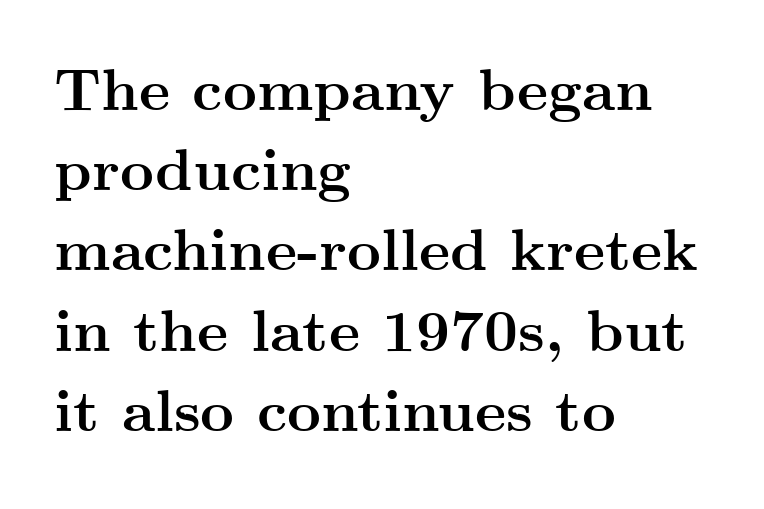
{"serif": "yes", "italic": "no", "bold": "yes", "weight": "semibold", "width": "wide", "stroke_contrast": "medium", "x_height": "small", "monospaced": "no", "underline": "no", "align": "left", "line_spacing": "normal", "line_spacing_ratio": 1.36, "letter_spacing": "normal", "letter_spacing_em": 0.0, "glyph_px": 59}
